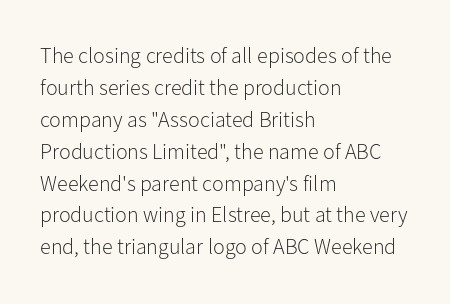
{"italic": "no", "bold": "no", "underline": "no", "align": "left", "line_spacing": "normal", "line_spacing_ratio": 1.45, "letter_spacing": "normal", "letter_spacing_em": 0.0, "glyph_px": 22}
